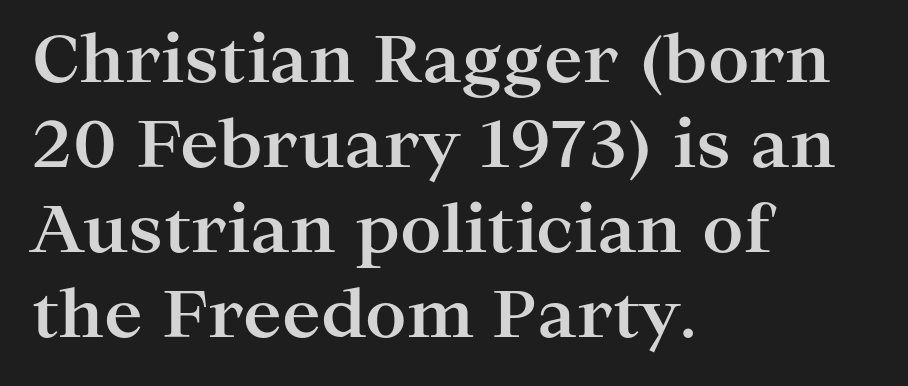
The compositor pushed each line to the left boundary. It's the straight-up-and-down kind of type. Letter spacing: default. Yep, those are serifs on the letters. Does the weight exceed regular? Yes, all the way to bold.
